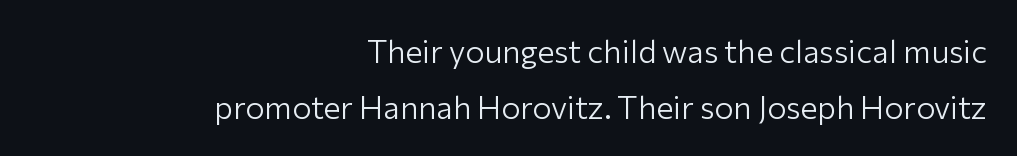
The type family on display is of the sans-serif kind. A bare baseline throughout the passage. Notice how the passage keeps a crisp vertical edge on the right only. Posture: straight, roman, zero tilt. Unbolded letterforms with no extra heft. Here the designer chose a conventional face with non-uniform glyph widths.
